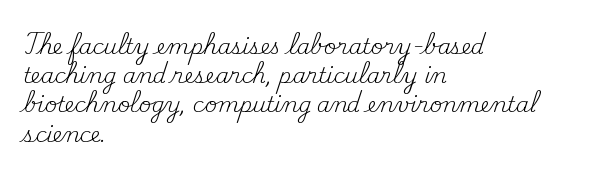
{"bold": "no", "underline": "no", "align": "left", "line_spacing": "normal", "line_spacing_ratio": 1.39, "letter_spacing": "normal", "letter_spacing_em": 0.0, "glyph_px": 21}
